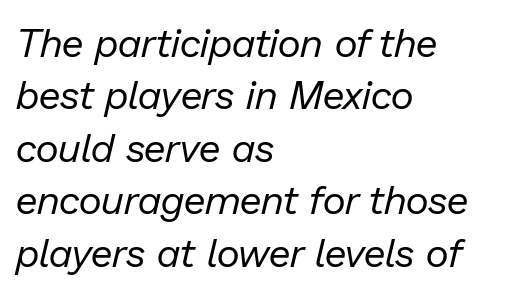
These lines are set flush left with a ragged right edge. Proportional: the letters do not fall into vertical columns. The font is comparable to plain body text, perhaps lighter. The rendering keeps characters at their native spacing. The specimen reads as italic at a glance.
